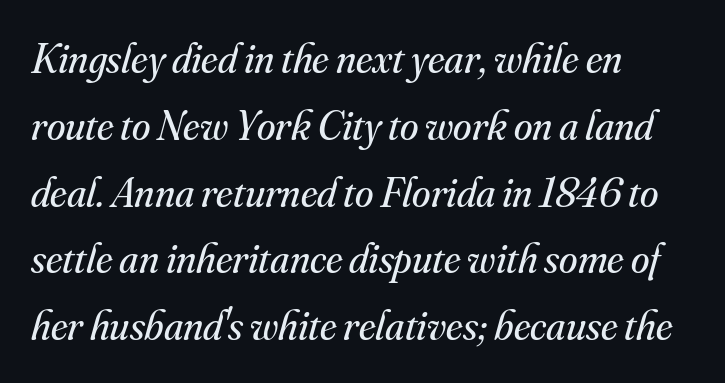
Q: Is the text bold? A: No.
Q: Is the text italic (slanted)? A: Yes, it leans right by about 16 degrees.
Q: Is the typeface a serif or a sans-serif typeface? A: Serif.
Q: Is the text underlined? A: No.
Q: How is the paragraph aligned? A: Left-aligned.
Q: Is the spacing between letters normal or unusually wide? A: Normal.
Q: Is the spacing between lines tight, normal or loose? A: Normal.
Q: Width (condensed, normal, or wide)? A: Normal.
Q: Stroke contrast? A: Medium.
Q: x-height? A: Small.
Q: Monospaced? A: No.
